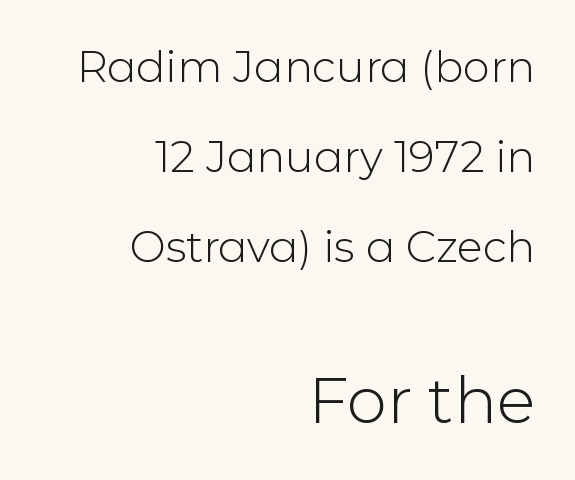
Look at the glyph heights: the lower group is clearly the bigger setting. What kind of face is this? One without serifs — a sans. Notice how the stems are strictly vertical — no italics here. The gaps between neighbouring characters are ordinary and unremarkable. The leading is generous, giving the passage an open texture. The foot of each line stays bare and open.
